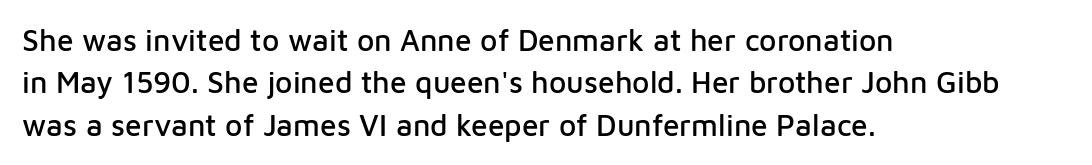
Q: Is the text italic (slanted)? A: No, it is upright.
Q: Is the typeface a serif or a sans-serif typeface? A: Sans-serif.
Q: Is the text underlined? A: No.
Q: How is the paragraph aligned? A: Left-aligned.
Q: Is the spacing between letters normal or unusually wide? A: Normal.
Q: Is the spacing between lines tight, normal or loose? A: Normal.
Q: Width (condensed, normal, or wide)? A: Normal.
Q: Stroke contrast? A: Low.
Q: x-height? A: Medium.
Q: Monospaced? A: No.
